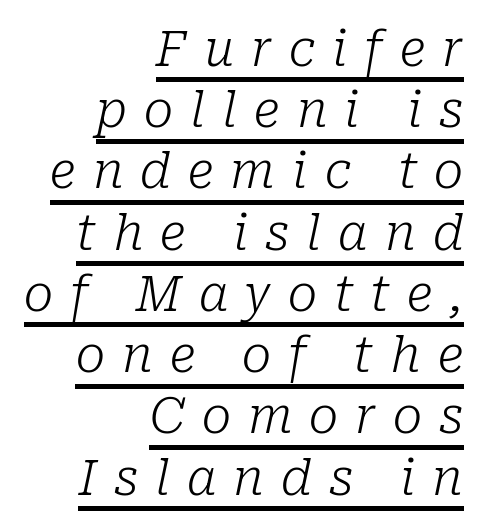
The image shows 49 px light serif type, italic (leaning right); set right-aligned, normal line spacing (1.25x), unusually wide letter spacing (+0.35 em), underlined; low stroke contrast and a medium x-height.
